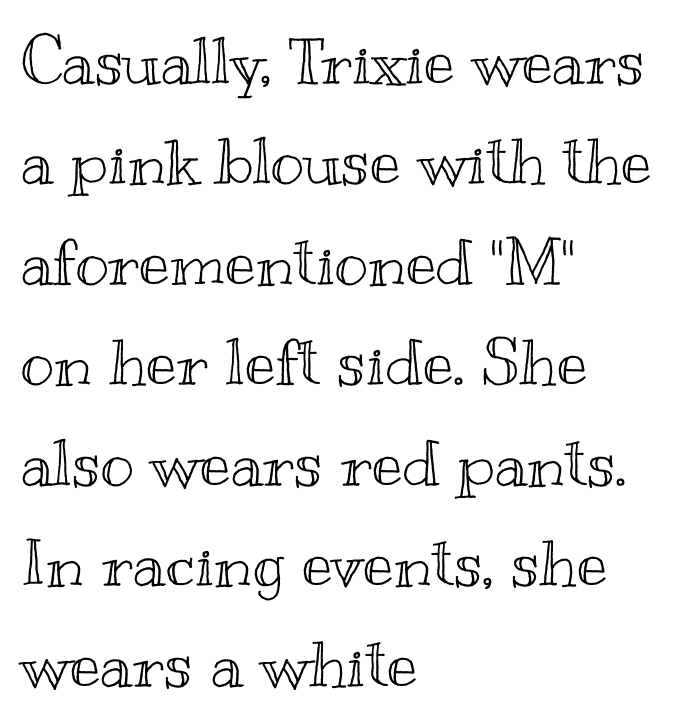
Q: Is the text italic (slanted)? A: No, it is upright.
Q: Is the text underlined? A: No.
Q: How is the paragraph aligned? A: Left-aligned.
Q: Is the spacing between letters normal or unusually wide? A: Normal.
Q: Is the spacing between lines tight, normal or loose? A: Normal.
Q: Width (condensed, normal, or wide)? A: Wide.
Q: x-height? A: Small.
Q: Monospaced? A: No.
